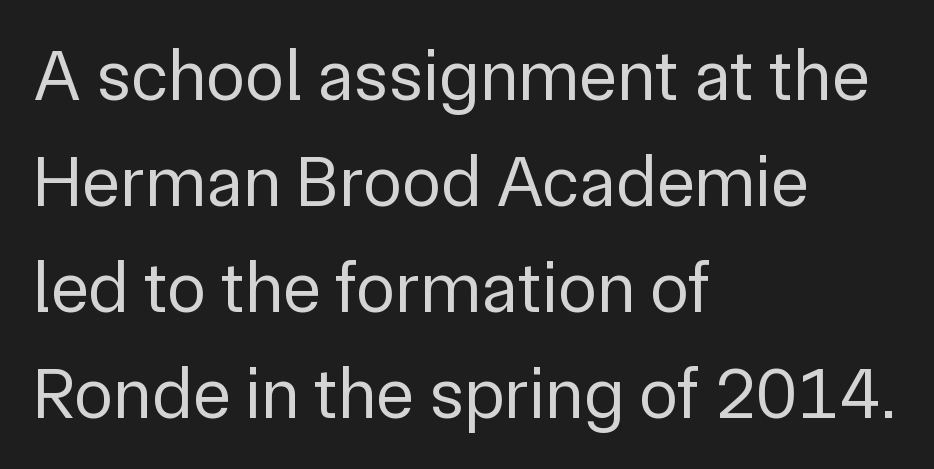
{"serif": "no", "italic": "no", "bold": "no", "weight": "regular", "width": "normal", "stroke_contrast": "low", "x_height": "medium", "monospaced": "no", "underline": "no", "align": "left", "line_spacing": "normal", "line_spacing_ratio": 1.47, "letter_spacing": "normal", "letter_spacing_em": 0.0, "glyph_px": 72}
